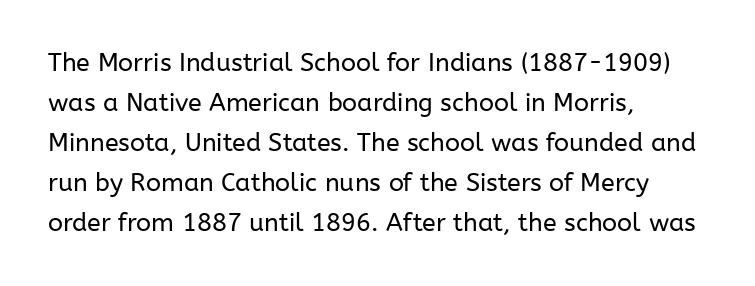
{"italic": "no", "bold": "no", "underline": "no", "align": "left", "line_spacing": "normal", "line_spacing_ratio": 1.6, "letter_spacing": "normal", "letter_spacing_em": 0.0, "glyph_px": 25}
